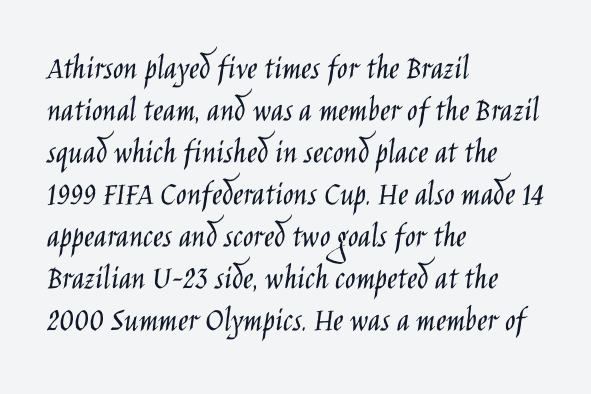
The image shows 35 px light, condensed sans-serif type; set left-aligned, line spacing 1.2x, normal letter spacing, not underlined; low stroke contrast and a large x-height.
